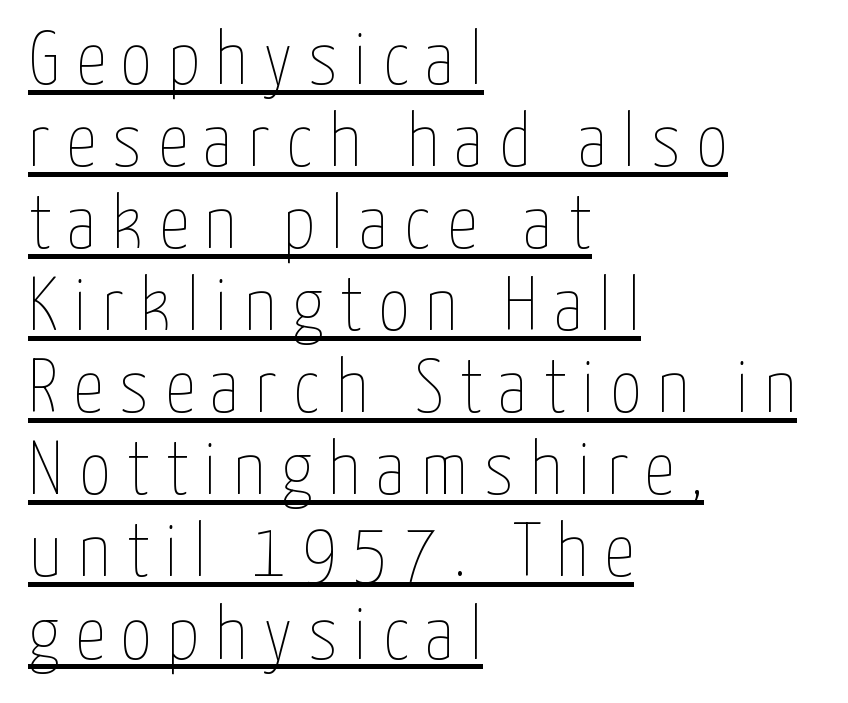
The image shows 76 px thin, condensed type, upright; set left-aligned, tight line spacing (1.08x), unusually wide letter spacing (+0.21 em), underlined; low stroke contrast and a medium x-height.
